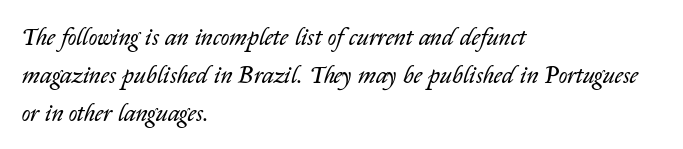
The image shows 24 px text type, italic (leaning right); set left-aligned, normal line spacing (1.58x), normal letter spacing, not underlined.
